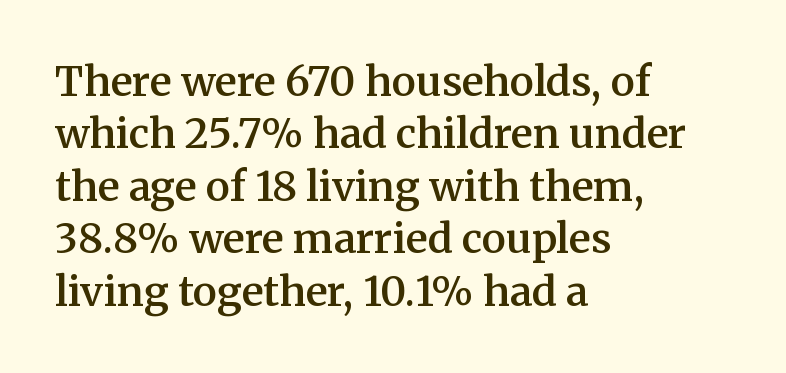
Weight check: semibold — heavier than regular, not quite bold. If you drew a ruler down the left edge, every line would touch it. Proportional: the letters do not fall into vertical columns. The string is rendered with underlining switched off. Typographically, this falls in the serif category. Observe the ordinary spacing: letters are neighbours, not strangers.
